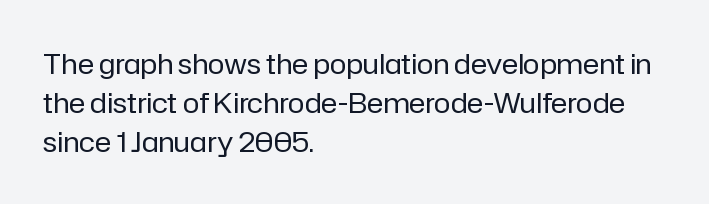
{"serif": "no", "italic": "no", "bold": "no", "weight": "regular", "width": "normal", "stroke_contrast": "low", "x_height": "medium", "monospaced": "no", "underline": "no", "align": "left", "line_spacing": "normal", "line_spacing_ratio": 1.39, "letter_spacing": "normal", "letter_spacing_em": 0.0, "glyph_px": 28}
